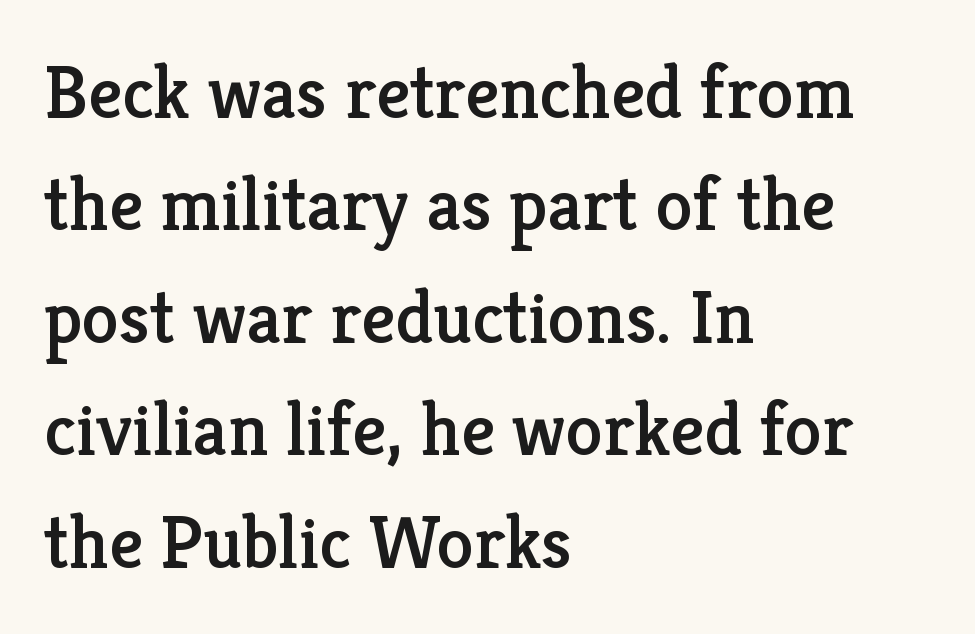
The image shows 75 px serif type, upright; set left-aligned, normal line spacing (1.5x), normal letter spacing, not underlined; low stroke contrast and a medium x-height.
